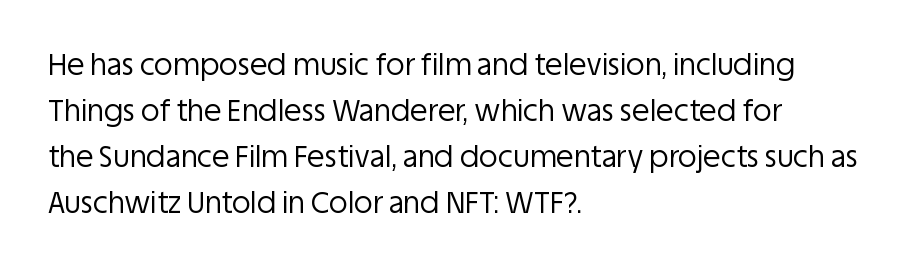
{"serif": "no", "italic": "no", "bold": "no", "weight": "regular", "width": "normal", "stroke_contrast": "low", "x_height": "large", "monospaced": "no", "underline": "no", "align": "left", "line_spacing": "normal", "line_spacing_ratio": 1.59, "letter_spacing": "normal", "letter_spacing_em": 0.0, "glyph_px": 29}
